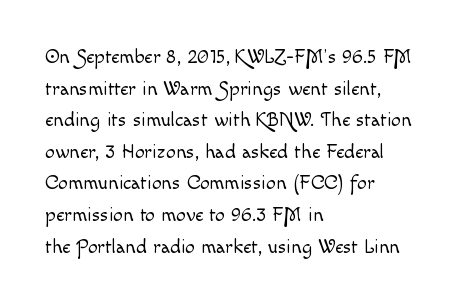
Teacher's note: observe the even left margin — that is flush-left alignment. The passage shown is not underscored anywhere. The rendering uses a moderate line-height, typical for paragraphs. Ascenders rise straight up at ninety degrees. Nobody touched the tracking dial on this one.
